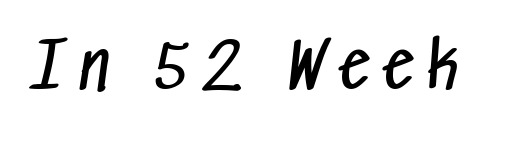
Q: Is the text bold? A: No.
Q: Is the typeface a serif or a sans-serif typeface? A: Sans-serif.
Q: Is the text underlined? A: No.
Q: Is the spacing between letters normal or unusually wide? A: Unusually wide.
Q: Width (condensed, normal, or wide)? A: Condensed.
Q: Stroke contrast? A: Low.
Q: x-height? A: Medium.
Q: Monospaced? A: No.
